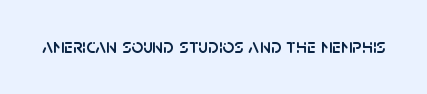
The image shows 20 px text type, upright; set normal letter spacing, not underlined.
